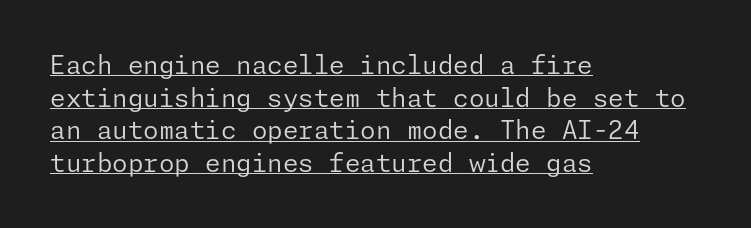
The image shows 25 px text type, upright; set left-aligned, normal line spacing (1.31x), normal letter spacing, underlined.
